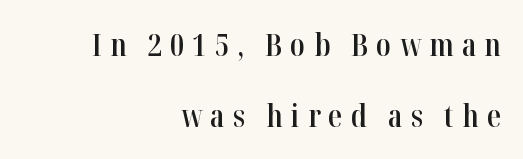
{"serif": "yes", "italic": "no", "bold": "semi", "weight": "semibold", "width": "condensed", "stroke_contrast": "high", "x_height": "medium", "monospaced": "no", "underline": "no", "align": "right", "line_spacing": "loose", "line_spacing_ratio": 2.28, "letter_spacing": "wide", "letter_spacing_em": 0.26, "glyph_px": 31}
